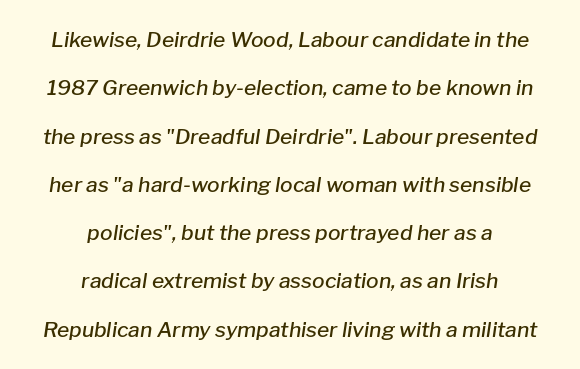
{"italic": "yes", "lean": "right", "slant_degrees": 8, "bold": "semi", "underline": "no", "align": "center", "line_spacing": "loose", "line_spacing_ratio": 2.3, "letter_spacing": "normal", "letter_spacing_em": 0.0, "glyph_px": 21}
